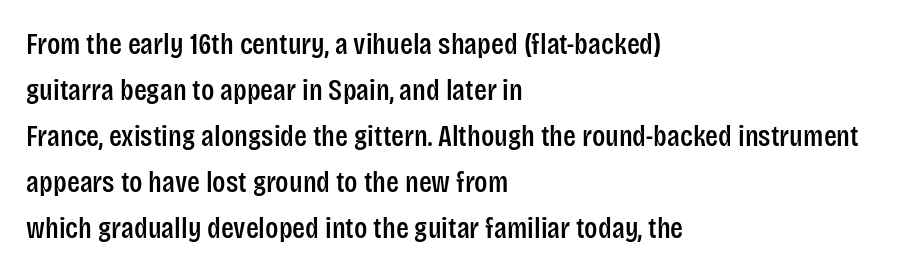
{"serif": "no", "italic": "no", "width": "condensed", "stroke_contrast": "low", "x_height": "large", "monospaced": "no", "underline": "no", "align": "left", "line_spacing": "normal", "line_spacing_ratio": 1.53, "letter_spacing": "normal", "letter_spacing_em": 0.0, "glyph_px": 30}
